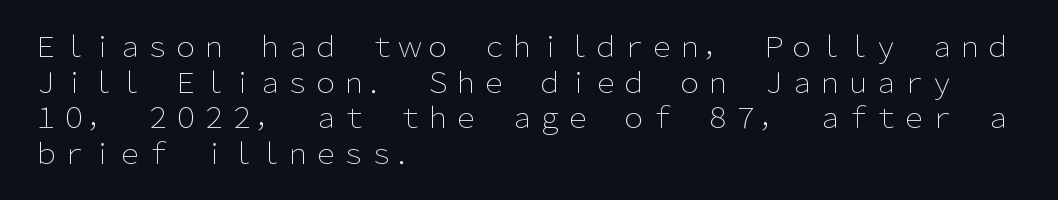
{"serif": "no", "italic": "no", "bold": "no", "weight": "light", "width": "normal", "stroke_contrast": "low", "x_height": "medium", "monospaced": "no", "underline": "no", "align": "left", "line_spacing": "normal", "line_spacing_ratio": 1.27, "letter_spacing": "normal", "letter_spacing_em": 0.0, "glyph_px": 28}
